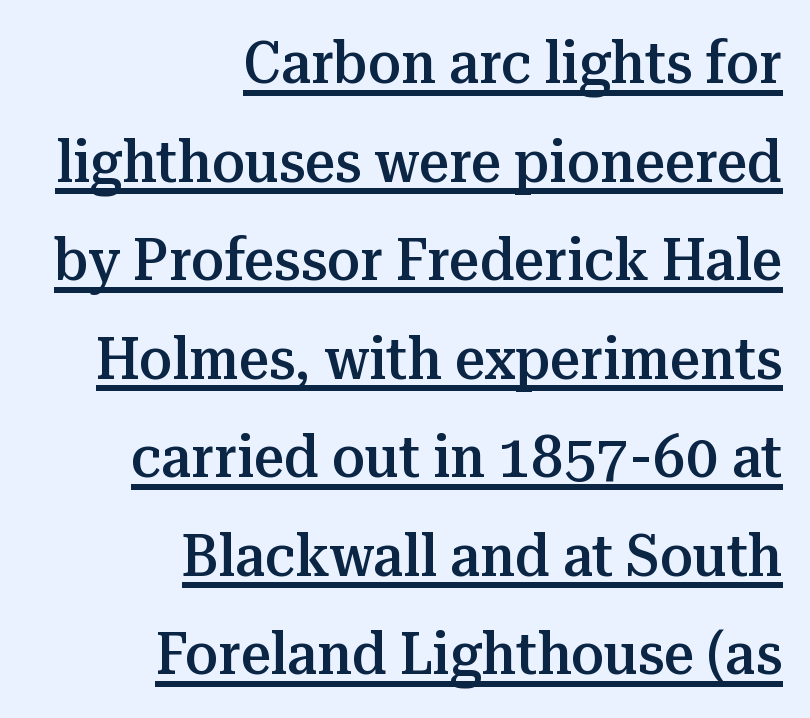
A typesetter would label this face a serif. These lines sit exactly where default settings would place them. Tracking value appears to be zero — textbook default spacing. Proportional: the letters do not fall into vertical columns. Rendered with straight, roman letterforms.
